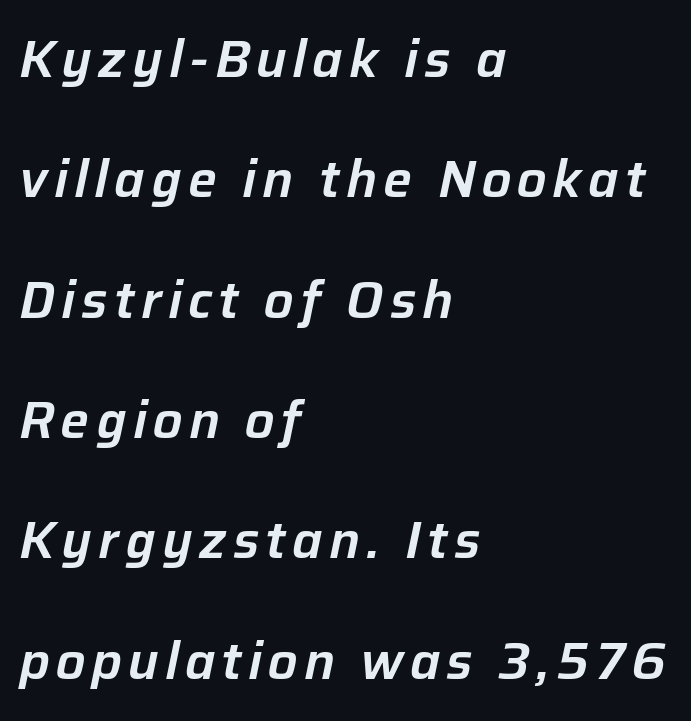
Q: Is the text italic (slanted)? A: Yes, it leans right by about 12 degrees.
Q: Is the text underlined? A: No.
Q: How is the paragraph aligned? A: Left-aligned.
Q: Is the spacing between lines tight, normal or loose? A: Loose.
Q: Width (condensed, normal, or wide)? A: Normal.
Q: Stroke contrast? A: Low.
Q: x-height? A: Medium.
Q: Monospaced? A: No.
